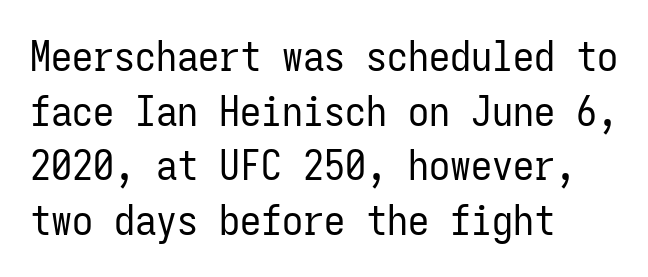
{"serif": "no", "italic": "no", "bold": "no", "weight": "regular", "width": "condensed", "stroke_contrast": "low", "x_height": "medium", "monospaced": "yes", "underline": "no", "align": "left", "line_spacing": "normal", "line_spacing_ratio": 1.3, "letter_spacing": "normal", "letter_spacing_em": 0.0, "glyph_px": 42}
